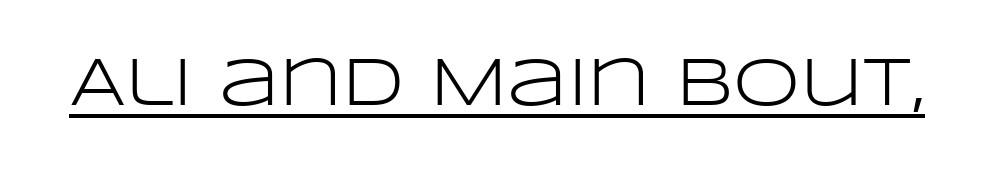
This sample uses plain, unmodified letter spacing. Nope, no serifs anywhere on these letters. The glyphs are accompanied by a horizontal stroke just below them. The font's upright variant was chosen for this text. Unbolded letterforms with no extra heft.
